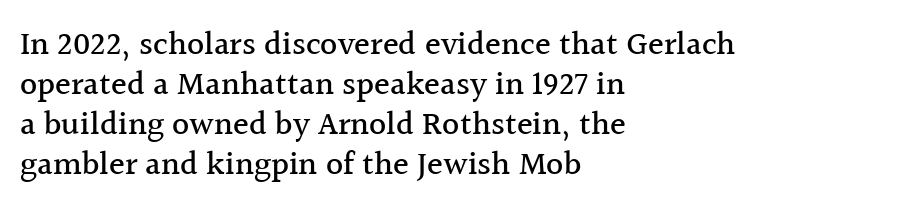
Q: Is the text italic (slanted)? A: No, it is upright.
Q: Is the typeface a serif or a sans-serif typeface? A: Serif.
Q: Is the text underlined? A: No.
Q: How is the paragraph aligned? A: Left-aligned.
Q: Is the spacing between letters normal or unusually wide? A: Normal.
Q: Width (condensed, normal, or wide)? A: Normal.
Q: x-height? A: Medium.
Q: Monospaced? A: No.
